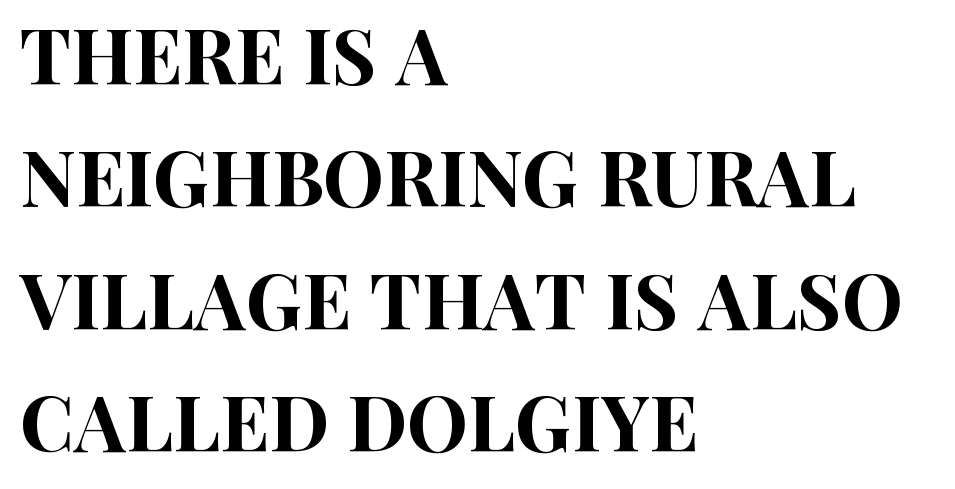
The rendering keeps characters at their native spacing. Reading down the column, the eye jumps a familiar distance to each next line. The specimen omits any rule beneath the text block's lines. You can tell from the bare stems that sans-serif type was used.
